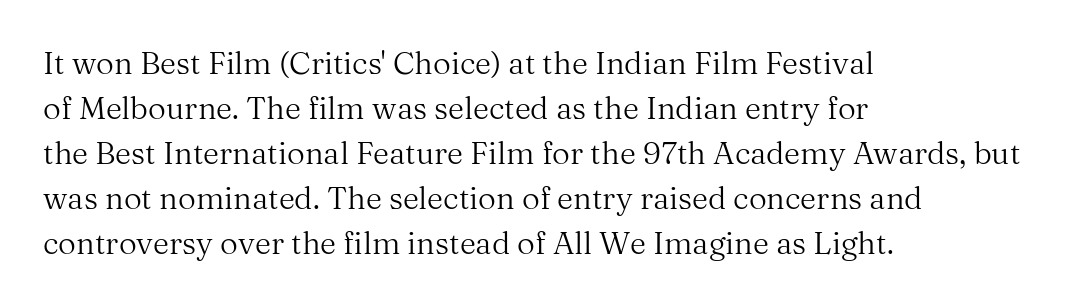
The image shows 31 px regular-weight serif type, upright; set left-aligned, normal line spacing (1.45x), normal letter spacing, not underlined; medium stroke contrast and a medium x-height.
